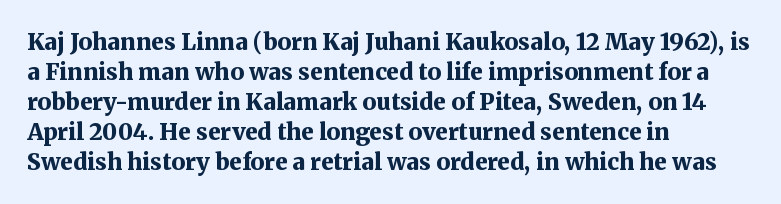
Designer's note — italics off, roman on. Clear beneath every line of the passage. Set as a true bold cut, around the 700 mark. How would I describe the line gaps? Plain and ordinary.
